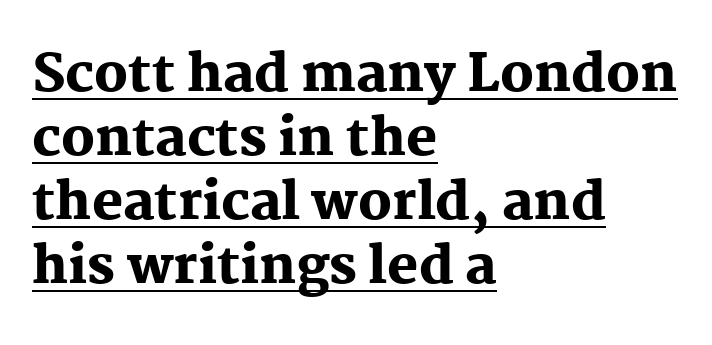
The image shows 52 px heavy serif type, upright; set left-aligned, line spacing 1.23x, normal letter spacing, underlined; medium stroke contrast and a medium x-height.
